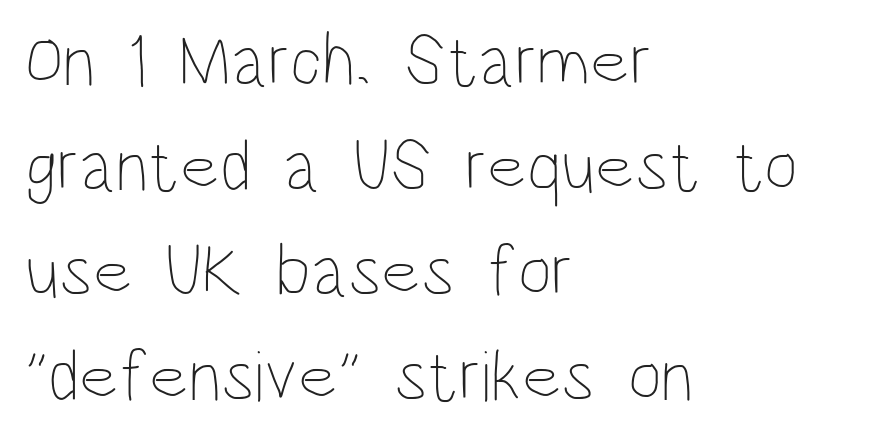
The letters stand straight up with perfectly vertical stems. The gaps between neighbouring characters are ordinary and unremarkable. A normal amount of white space separates one row of letters from the next. The rendering uses natural spacing where letterforms have individual widths.
